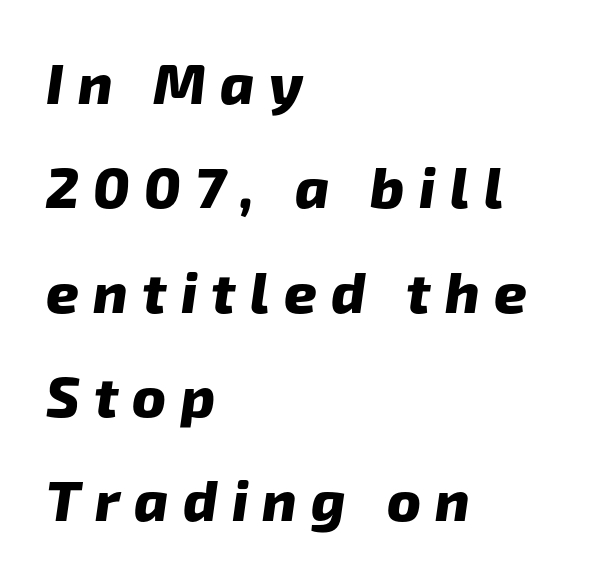
Q: Is the text bold? A: Yes.
Q: Is the typeface a serif or a sans-serif typeface? A: Sans-serif.
Q: Is the text underlined? A: No.
Q: How is the paragraph aligned? A: Left-aligned.
Q: Is the spacing between letters normal or unusually wide? A: Unusually wide.
Q: Width (condensed, normal, or wide)? A: Normal.
Q: Stroke contrast? A: Low.
Q: x-height? A: Medium.
Q: Monospaced? A: No.
